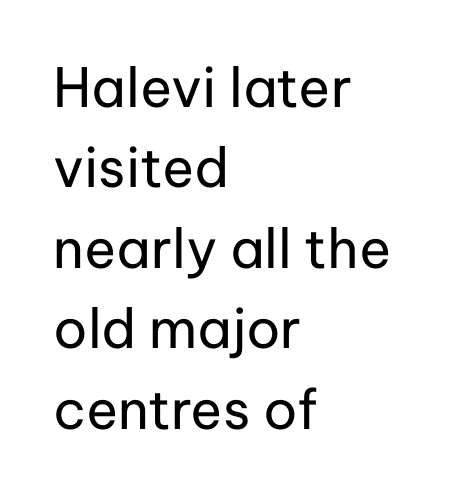
The image shows 54 px regular-weight sans-serif type, upright; set left-aligned, normal line spacing (1.49x), normal letter spacing, not underlined; low stroke contrast and a medium x-height.
